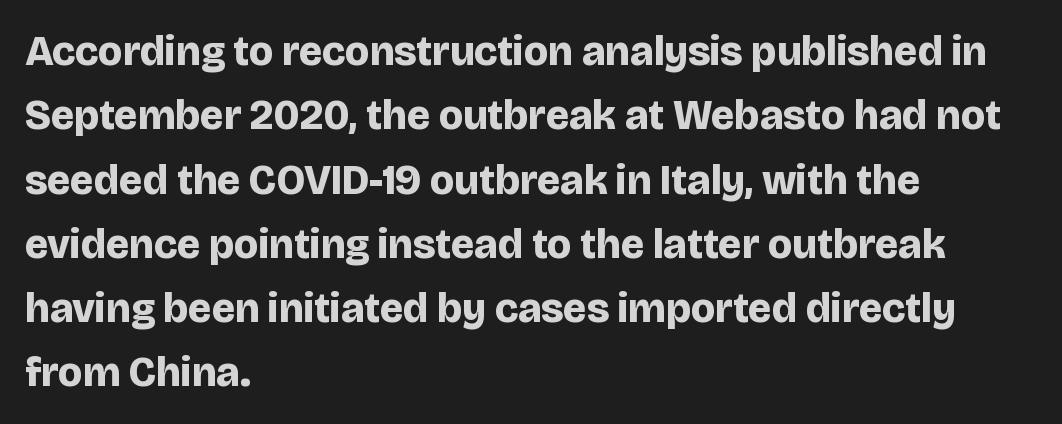
{"serif": "no", "italic": "no", "bold": "yes", "weight": "bold", "width": "normal", "stroke_contrast": "low", "x_height": "large", "monospaced": "no", "underline": "no", "align": "left", "line_spacing": "normal", "line_spacing_ratio": 1.53, "letter_spacing": "normal", "letter_spacing_em": 0.0, "glyph_px": 42}
